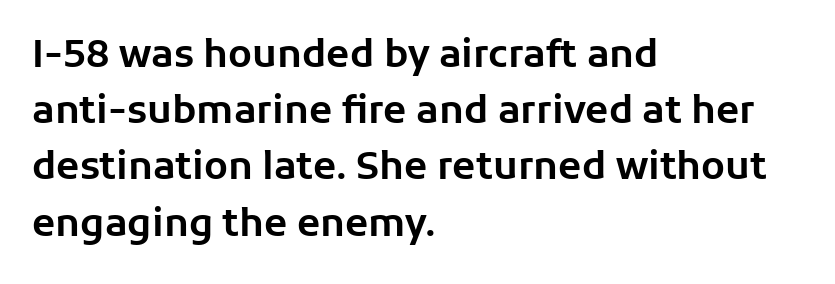
The image shows 38 px sans-serif type, upright; set left-aligned, normal line spacing (1.48x), normal letter spacing, not underlined; low stroke contrast and a medium x-height.
